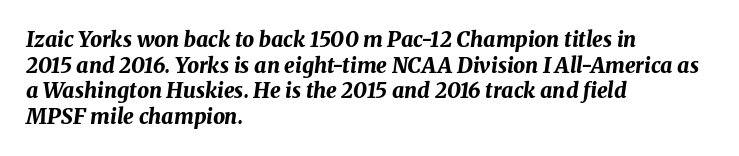
The image shows 21 px bold type, italic (leaning right); set left-aligned, line spacing 1.22x, normal letter spacing, not underlined.
